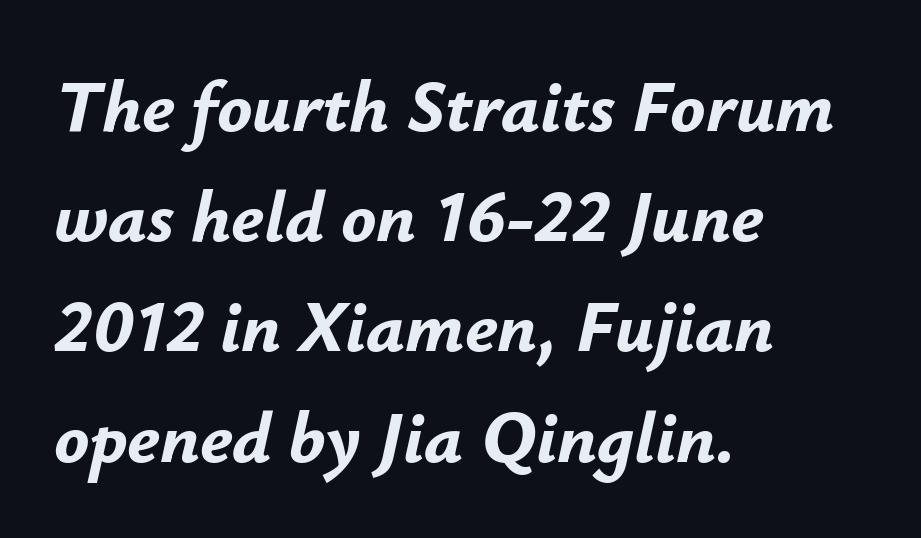
Q: Is the text bold? A: Yes.
Q: Is the text italic (slanted)? A: Yes, it leans right by about 12 degrees.
Q: Is the text underlined? A: No.
Q: How is the paragraph aligned? A: Left-aligned.
Q: Is the spacing between letters normal or unusually wide? A: Normal.
Q: Is the spacing between lines tight, normal or loose? A: Normal.
Q: Width (condensed, normal, or wide)? A: Normal.
Q: Stroke contrast? A: Low.
Q: x-height? A: Small.
Q: Monospaced? A: No.
